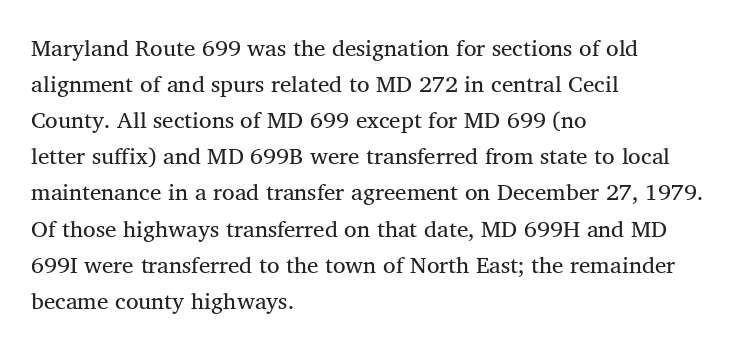
{"italic": "no", "bold": "no", "underline": "no", "align": "left", "line_spacing": "normal", "line_spacing_ratio": 1.57, "letter_spacing": "normal", "letter_spacing_em": 0.0, "glyph_px": 23}
